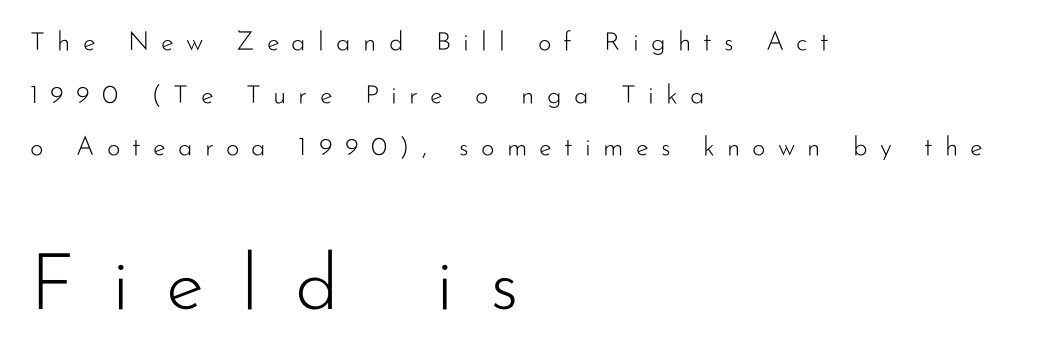
{"serif": "no", "italic": "no", "bold": "no", "weight": "light", "width": "normal", "stroke_contrast": "low", "x_height": "small", "monospaced": "no", "underline": "no", "align": "left", "line_spacing": "loose", "line_spacing_ratio": 2.02, "letter_spacing": "wide", "letter_spacing_em": 0.47, "larger_block": "second", "size_ratio": 3.0, "glyph_px": 78}
